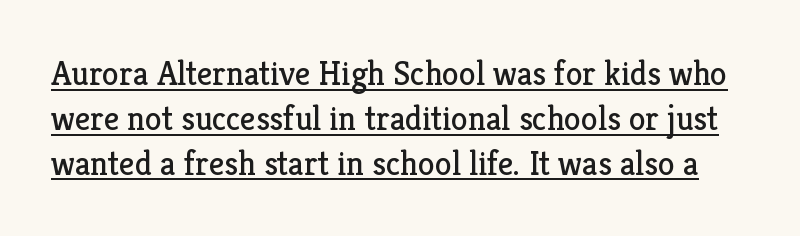
The image shows 34 px regular-weight serif type, upright; set normal line spacing (1.32x), normal letter spacing, underlined; low stroke contrast and a medium x-height.
